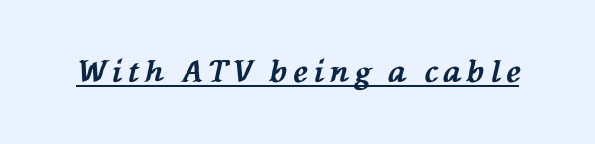
A baseline rule has been typeset under these characters. Someone cranked the tracking dial way up on this one. Characters are canted at an angle relative to the baseline's perpendicular. In terms of weight, the rendering is a true, heavy bold.
